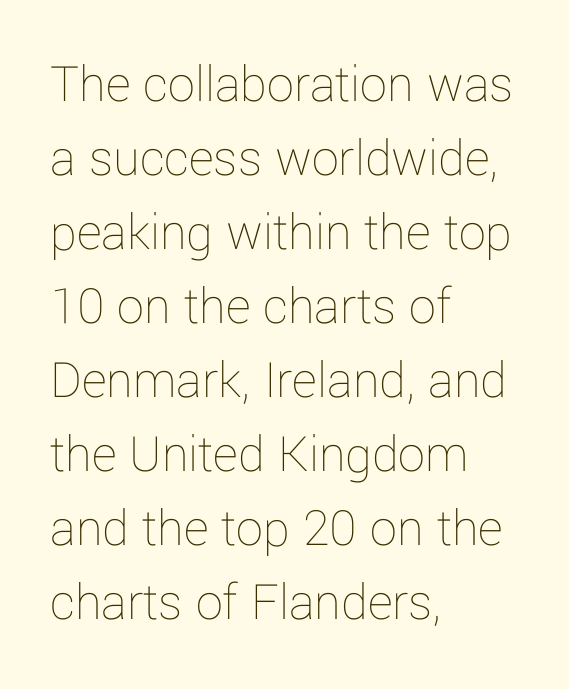
A typesetter would call this proportional, since set widths differ per character. Clear beneath every line of the passage. Ink coverage per letter is moderate at most. In terms of posture, this sample is upright.
